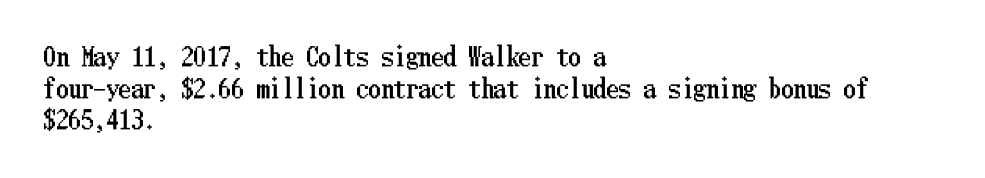
The image shows 25 px text type, upright; set left-aligned, normal line spacing (1.27x), normal letter spacing, not underlined.
